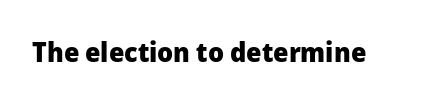
{"serif": "no", "italic": "no", "bold": "yes", "weight": "heavy", "width": "normal", "stroke_contrast": "low", "x_height": "medium", "monospaced": "no", "underline": "no", "letter_spacing": "normal", "letter_spacing_em": 0.0, "glyph_px": 28}
